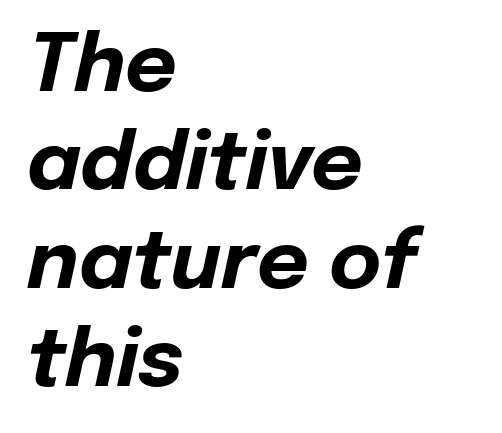
Italic? Definitely — the glyphs are oblique. The string is rendered with underlining switched off. Each line starts at the same left margin while the right side varies. As a designer I'd log this as weight 700, bold.
